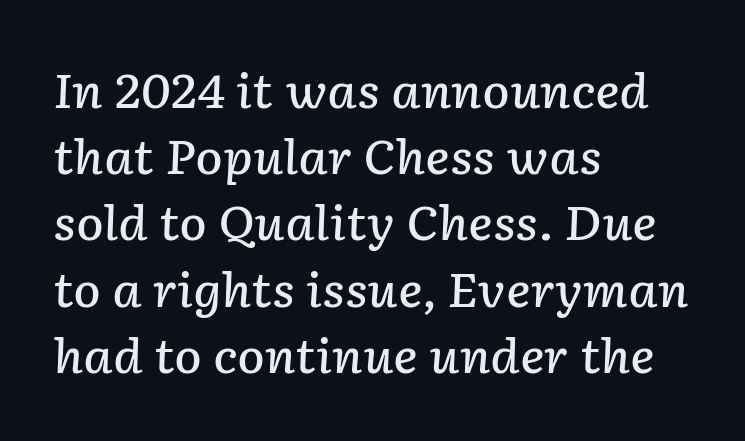
The image shows 46 px semibold type, italic (leaning right); set left-aligned, normal line spacing (1.44x), normal letter spacing, not underlined; low stroke contrast and a medium x-height.
